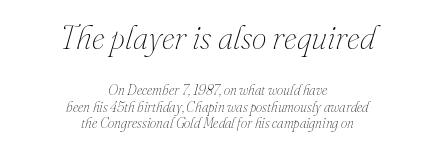
The image shows 33 px thin type, italic (leaning right); set centered, line spacing 1.18x, normal letter spacing, not underlined; the first (top) block is 2.36x larger; medium stroke contrast and a small x-height.
